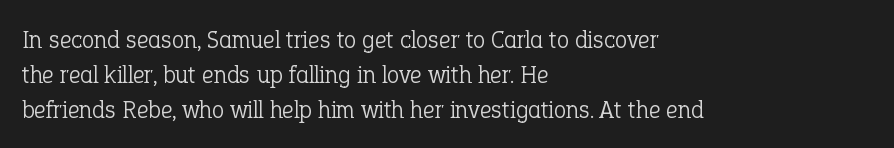
Q: Is the text bold? A: No.
Q: Is the text italic (slanted)? A: No, it is upright.
Q: Is the text underlined? A: No.
Q: How is the paragraph aligned? A: Left-aligned.
Q: Is the spacing between letters normal or unusually wide? A: Normal.
Q: Is the spacing between lines tight, normal or loose? A: Normal.
